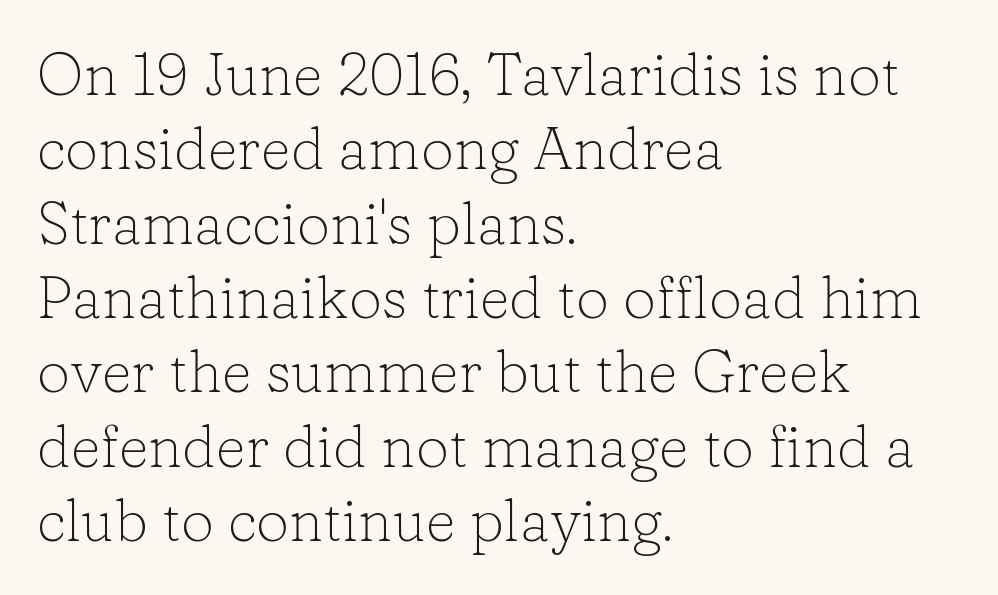
The image shows 59 px light serif type, upright; set left-aligned, normal line spacing (1.26x), normal letter spacing, not underlined; low stroke contrast and a medium x-height.
